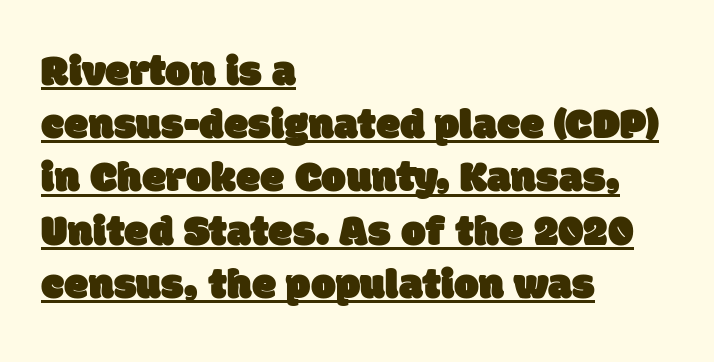
Q: Is the typeface a serif or a sans-serif typeface? A: Sans-serif.
Q: Is the text underlined? A: Yes.
Q: How is the paragraph aligned? A: Left-aligned.
Q: Is the spacing between letters normal or unusually wide? A: Normal.
Q: Width (condensed, normal, or wide)? A: Normal.
Q: Stroke contrast? A: Low.
Q: x-height? A: Large.
Q: Monospaced? A: No.
